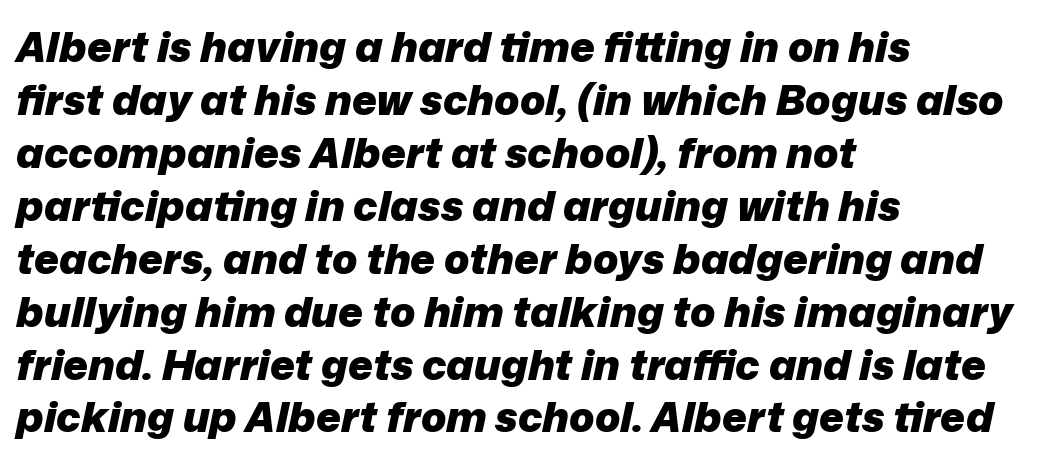
The letters sit at their default tracking, neither squeezed nor spread. Descenders hang freely into open space. This is heavy type, rendered in bold. A typesetter would call this leading conventional body-copy spacing. The lines are quadded left. Slant detected: the letters are inclined.
